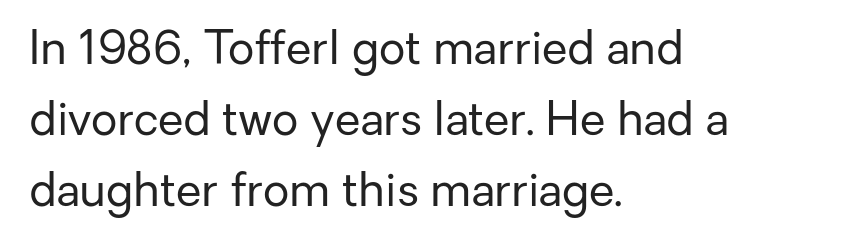
Q: Is the text bold? A: No.
Q: Is the text italic (slanted)? A: No, it is upright.
Q: Is the typeface a serif or a sans-serif typeface? A: Sans-serif.
Q: Is the text underlined? A: No.
Q: How is the paragraph aligned? A: Left-aligned.
Q: Is the spacing between letters normal or unusually wide? A: Normal.
Q: Is the spacing between lines tight, normal or loose? A: Normal.
Q: Width (condensed, normal, or wide)? A: Normal.
Q: Stroke contrast? A: Low.
Q: x-height? A: Medium.
Q: Monospaced? A: No.
